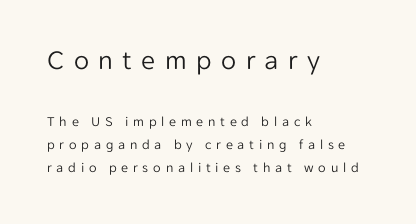
Q: Is the text bold? A: No.
Q: Is the text italic (slanted)? A: No, it is upright.
Q: Is the typeface a serif or a sans-serif typeface? A: Sans-serif.
Q: Is the text underlined? A: No.
Q: How is the paragraph aligned? A: Left-aligned.
Q: Is the spacing between letters normal or unusually wide? A: Unusually wide.
Q: Is the spacing between lines tight, normal or loose? A: Normal.
Q: Which block of text is set in a larger size, the first (top) or the second (bottom)? A: The first (top) one.
Q: Width (condensed, normal, or wide)? A: Normal.
Q: Stroke contrast? A: Low.
Q: x-height? A: Medium.
Q: Monospaced? A: No.
